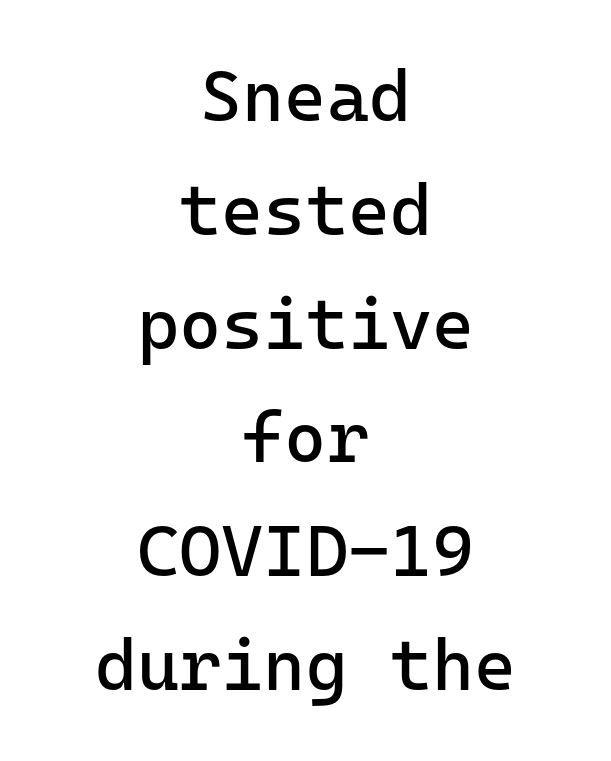
The image shows 72 px regular-weight sans-serif type, upright, monospaced; set centered, normal line spacing (1.58x), normal letter spacing, not underlined; low stroke contrast and a medium x-height.
